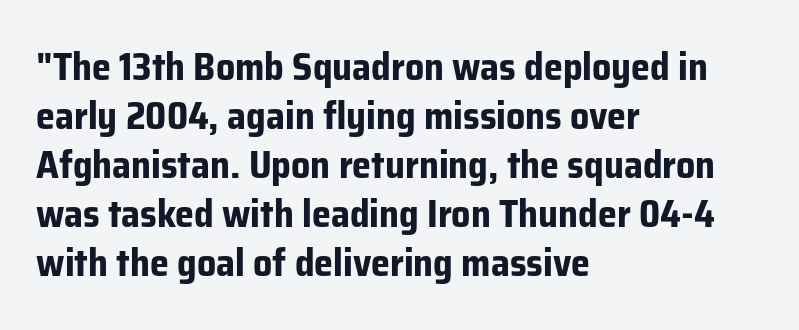
{"serif": "no", "italic": "no", "bold": "yes", "weight": "bold", "width": "normal", "stroke_contrast": "low", "x_height": "medium", "monospaced": "no", "underline": "no", "align": "left", "line_spacing": "normal", "line_spacing_ratio": 1.29, "letter_spacing": "normal", "letter_spacing_em": 0.0, "glyph_px": 38}
